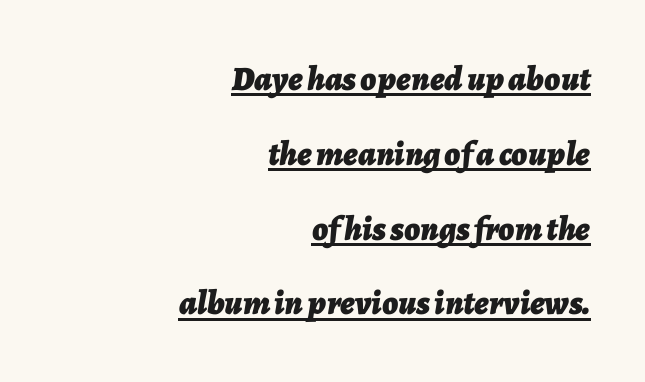
{"italic": "yes", "lean": "right", "slant_degrees": 7, "bold": "yes", "weight": "bold", "width": "normal", "stroke_contrast": "low", "x_height": "medium", "monospaced": "no", "underline": "yes", "align": "right", "line_spacing": "loose", "line_spacing_ratio": 2.2, "letter_spacing": "normal", "letter_spacing_em": 0.0, "glyph_px": 34}
